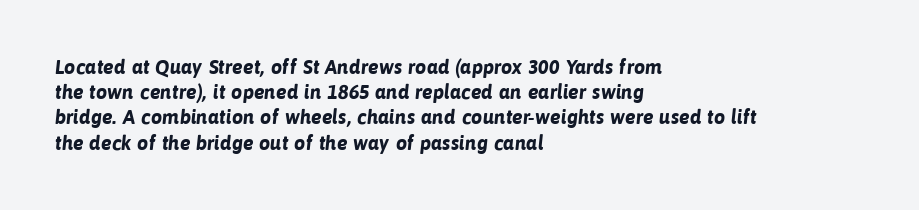
The image shows 20 px bold type; set left-aligned, normal line spacing (1.26x), normal letter spacing, not underlined.
